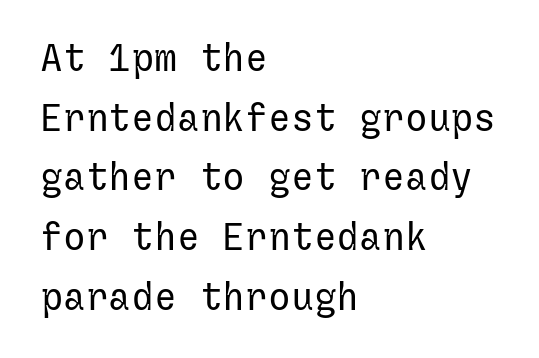
The image shows 38 px regular-weight sans-serif type, upright; set left-aligned, normal line spacing (1.57x), normal letter spacing, not underlined; low stroke contrast and a medium x-height.
